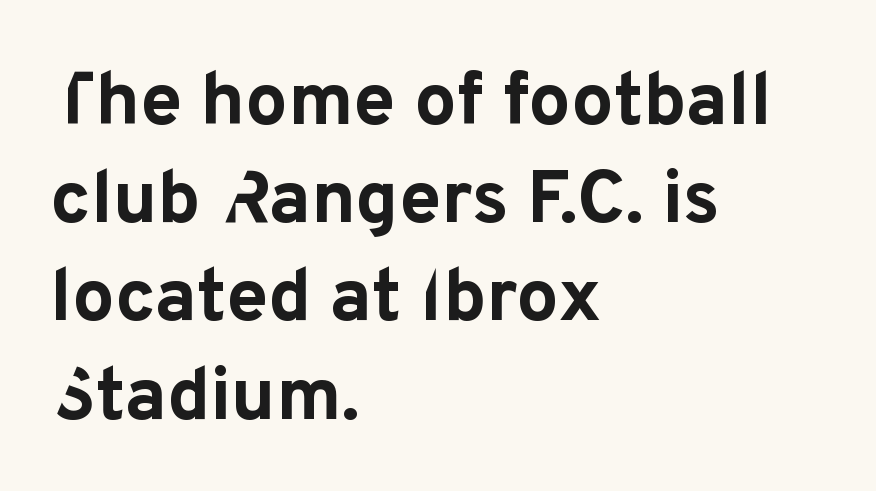
These lines sit exactly where default settings would place them. A typesetter would label this face a sans. Style check: upright. Nobody drew a line under any word here. Horizontal alignment here is leftward, the default for most running prose.
